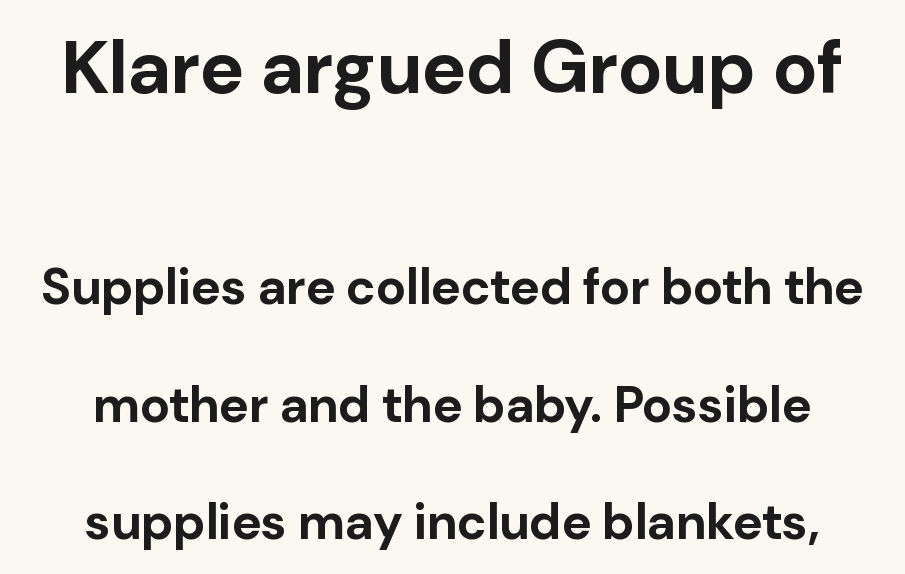
Q: Is the text bold? A: Yes.
Q: Is the text italic (slanted)? A: No, it is upright.
Q: Is the typeface a serif or a sans-serif typeface? A: Sans-serif.
Q: Is the text underlined? A: No.
Q: How is the paragraph aligned? A: Centered.
Q: Is the spacing between letters normal or unusually wide? A: Normal.
Q: Is the spacing between lines tight, normal or loose? A: Loose.
Q: Which block of text is set in a larger size, the first (top) or the second (bottom)? A: The first (top) one.
Q: Width (condensed, normal, or wide)? A: Normal.
Q: Stroke contrast? A: Low.
Q: x-height? A: Medium.
Q: Monospaced? A: No.
